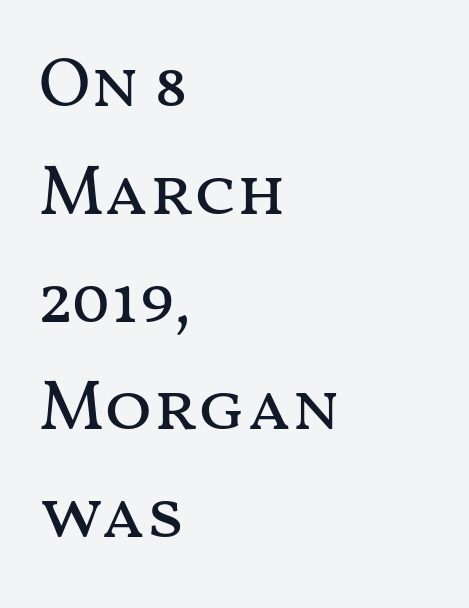
{"italic": "no", "bold": "no", "weight": "regular", "width": "wide", "stroke_contrast": "medium", "x_height": "medium", "monospaced": "no", "underline": "no", "align": "left", "line_spacing": "normal", "line_spacing_ratio": 1.54, "letter_spacing": "normal", "letter_spacing_em": 0.0, "glyph_px": 70}
